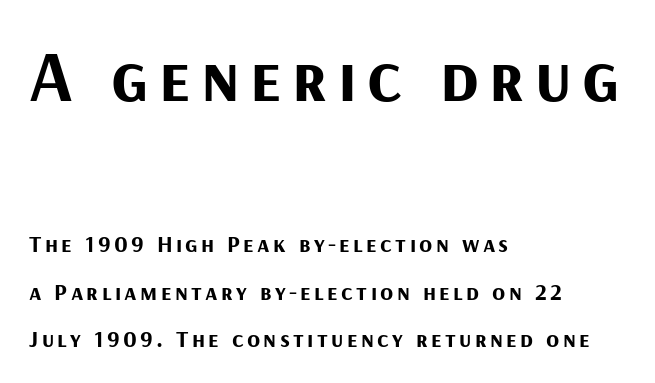
Chunky letters — that's bold for sure. I'd call this a sans setting — the letters go barefoot. Interline gaps are noticeably wide in this sample. These lines are rendered in a variable-pitch font.
